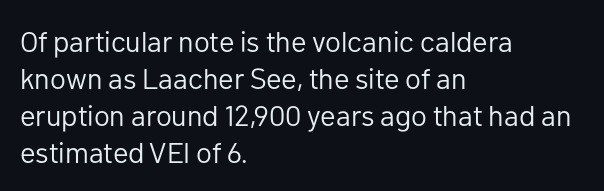
{"serif": "no", "italic": "no", "bold": "no", "weight": "regular", "width": "normal", "stroke_contrast": "low", "x_height": "medium", "monospaced": "no", "underline": "no", "align": "left", "line_spacing": "normal", "line_spacing_ratio": 1.28, "letter_spacing": "normal", "letter_spacing_em": 0.0, "glyph_px": 29}
